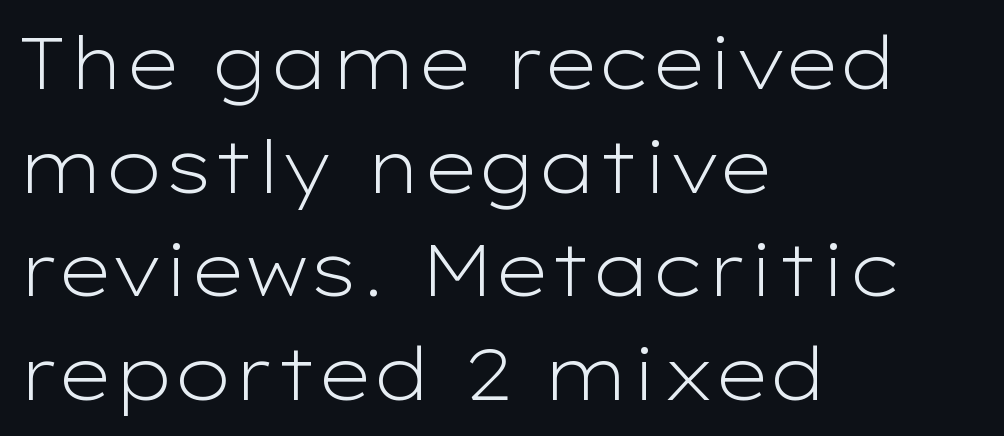
{"serif": "no", "italic": "no", "bold": "no", "weight": "light", "width": "wide", "stroke_contrast": "low", "x_height": "medium", "monospaced": "no", "underline": "no", "align": "left", "line_spacing": "normal", "line_spacing_ratio": 1.44, "letter_spacing": "normal", "letter_spacing_em": 0.0, "glyph_px": 72}
